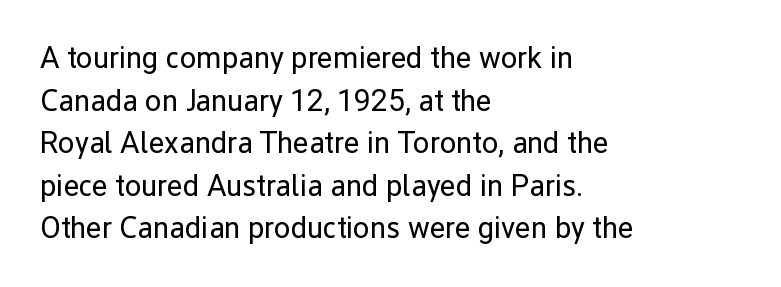
Q: Is the text bold? A: No.
Q: Is the text italic (slanted)? A: No, it is upright.
Q: Is the typeface a serif or a sans-serif typeface? A: Sans-serif.
Q: Is the text underlined? A: No.
Q: How is the paragraph aligned? A: Left-aligned.
Q: Is the spacing between letters normal or unusually wide? A: Normal.
Q: Is the spacing between lines tight, normal or loose? A: Normal.
Q: Width (condensed, normal, or wide)? A: Normal.
Q: Stroke contrast? A: Low.
Q: x-height? A: Medium.
Q: Monospaced? A: No.
